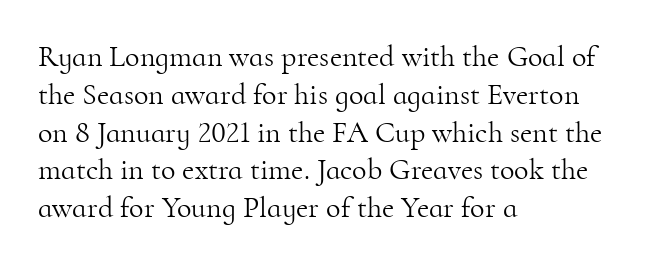
The font sits on the lighter half of the weight spectrum, regular included. Is there any slant? The stems are plumb. Typeset ragged right — the left edge is the straight one. The strip under each line holds only bare page. Evenly set lines give the paragraph a standard silhouette.
